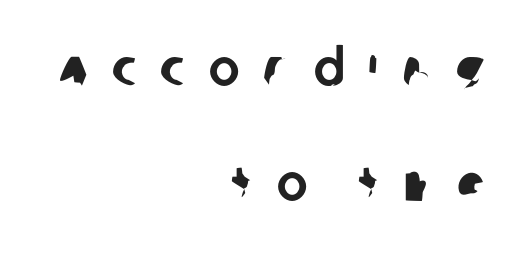
The image shows 52 px sans-serif type; set right-aligned, loose line spacing (2.21x), unusually wide letter spacing (+0.46 em), not underlined; low stroke contrast and a large x-height.
